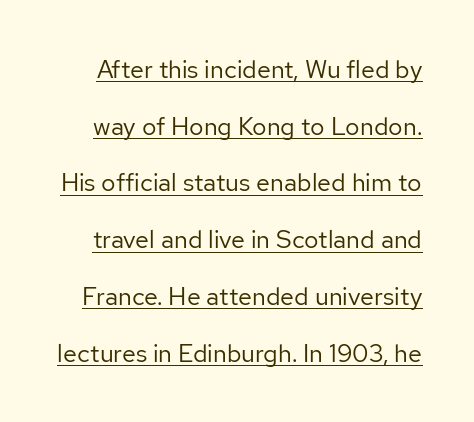
Q: Is the text bold? A: No.
Q: Is the text italic (slanted)? A: No, it is upright.
Q: Is the text underlined? A: Yes.
Q: Is the spacing between letters normal or unusually wide? A: Normal.
Q: Is the spacing between lines tight, normal or loose? A: Loose.
